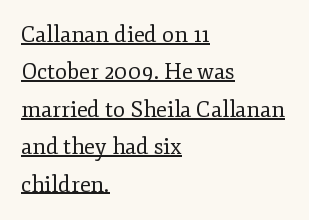
{"italic": "no", "bold": "no", "underline": "yes", "align": "left", "line_spacing": "normal", "line_spacing_ratio": 1.7, "letter_spacing": "normal", "letter_spacing_em": 0.0, "glyph_px": 22}
